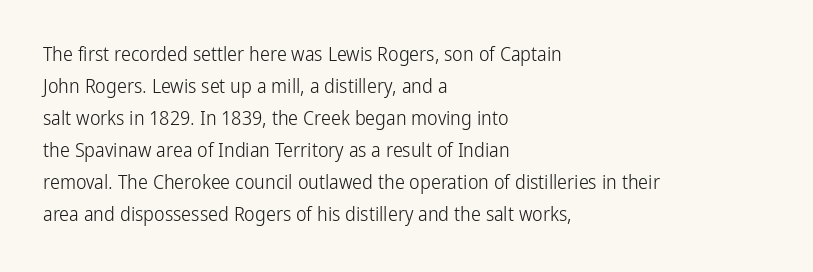
The image shows 20 px text type, upright; set left-aligned, normal line spacing (1.6x), normal letter spacing, not underlined.
